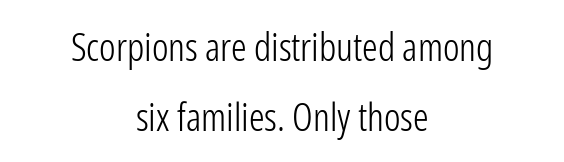
Q: Is the text bold? A: No.
Q: Is the text italic (slanted)? A: No, it is upright.
Q: Is the typeface a serif or a sans-serif typeface? A: Sans-serif.
Q: Is the text underlined? A: No.
Q: How is the paragraph aligned? A: Centered.
Q: Is the spacing between letters normal or unusually wide? A: Normal.
Q: Width (condensed, normal, or wide)? A: Condensed.
Q: Stroke contrast? A: Low.
Q: x-height? A: Medium.
Q: Monospaced? A: No.
